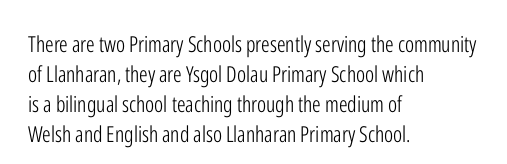
Q: Is the text bold? A: No.
Q: Is the text italic (slanted)? A: No, it is upright.
Q: Is the text underlined? A: No.
Q: How is the paragraph aligned? A: Left-aligned.
Q: Is the spacing between letters normal or unusually wide? A: Normal.
Q: Is the spacing between lines tight, normal or loose? A: Normal.
